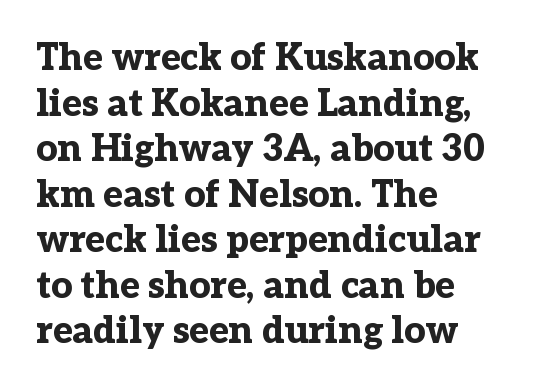
Q: Is the text bold? A: Yes.
Q: Is the text italic (slanted)? A: No, it is upright.
Q: Is the typeface a serif or a sans-serif typeface? A: Serif.
Q: Is the text underlined? A: No.
Q: How is the paragraph aligned? A: Left-aligned.
Q: Is the spacing between letters normal or unusually wide? A: Normal.
Q: Width (condensed, normal, or wide)? A: Normal.
Q: Stroke contrast? A: Low.
Q: x-height? A: Medium.
Q: Monospaced? A: No.
